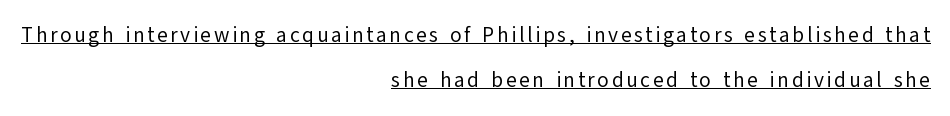
Q: Is the text bold? A: No.
Q: Is the text italic (slanted)? A: No, it is upright.
Q: Is the text underlined? A: Yes.
Q: How is the paragraph aligned? A: Right-aligned.
Q: Is the spacing between lines tight, normal or loose? A: Loose.
